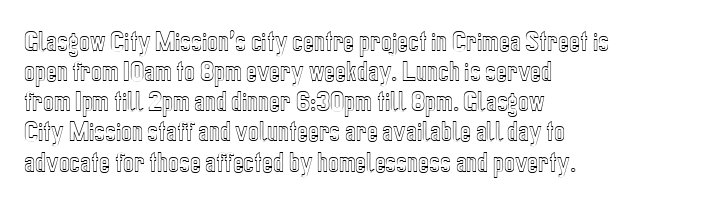
The image shows 23 px text type, upright; set left-aligned, normal line spacing (1.31x), normal letter spacing, not underlined.
